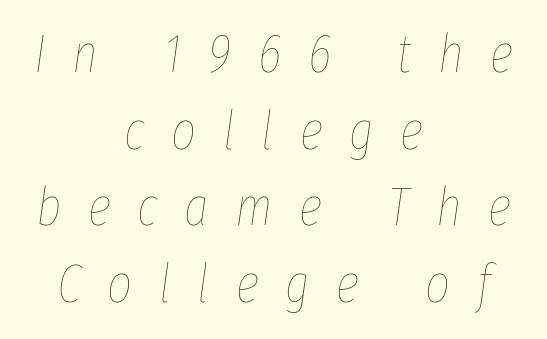
Q: Is the text bold? A: No.
Q: Is the text italic (slanted)? A: Yes, it leans right by about 8 degrees.
Q: Is the text underlined? A: No.
Q: How is the paragraph aligned? A: Centered.
Q: Is the spacing between letters normal or unusually wide? A: Unusually wide.
Q: Is the spacing between lines tight, normal or loose? A: Normal.
Q: Width (condensed, normal, or wide)? A: Condensed.
Q: Stroke contrast? A: Low.
Q: x-height? A: Medium.
Q: Monospaced? A: No.
